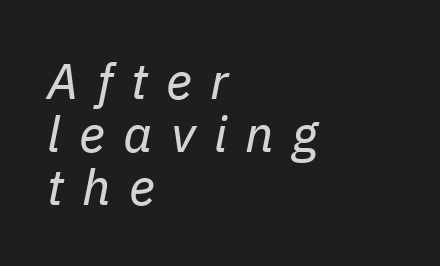
Q: Is the text bold? A: No.
Q: Is the text italic (slanted)? A: Yes, it leans right by about 11 degrees.
Q: Is the text underlined? A: No.
Q: How is the paragraph aligned? A: Left-aligned.
Q: Is the spacing between letters normal or unusually wide? A: Unusually wide.
Q: Is the spacing between lines tight, normal or loose? A: Tight.
Q: Width (condensed, normal, or wide)? A: Normal.
Q: Stroke contrast? A: Low.
Q: x-height? A: Medium.
Q: Monospaced? A: No.
